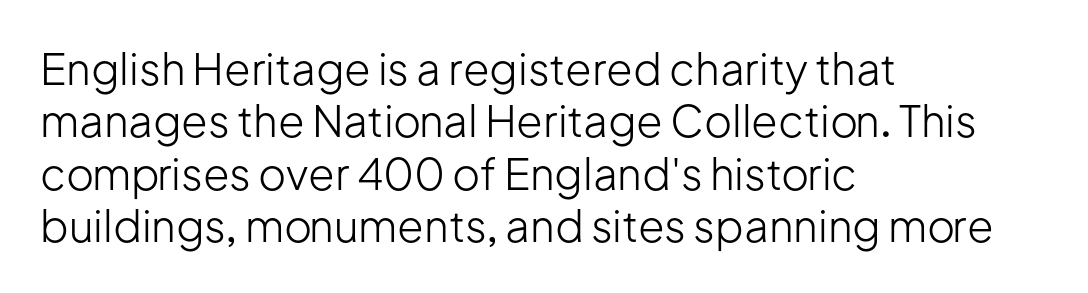
The image shows 43 px light sans-serif type, upright; set left-aligned, line spacing 1.22x, normal letter spacing, not underlined; low stroke contrast and a medium x-height.
